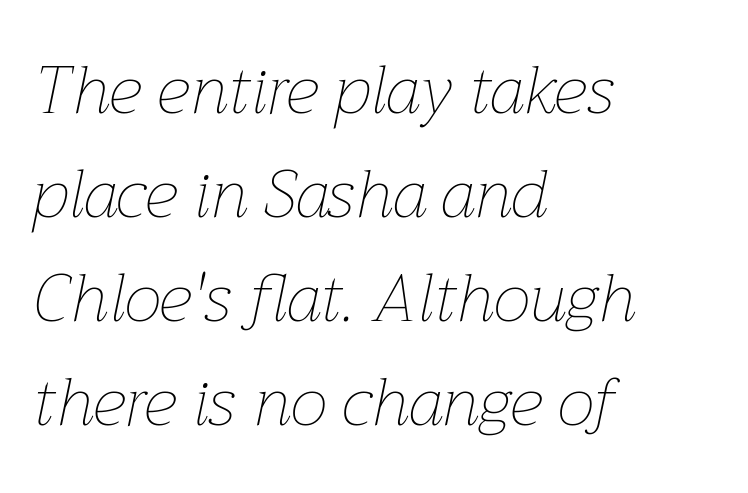
The image shows 67 px thin type, italic (leaning right); set left-aligned, normal line spacing (1.55x), normal letter spacing, not underlined; low stroke contrast and a medium x-height.
